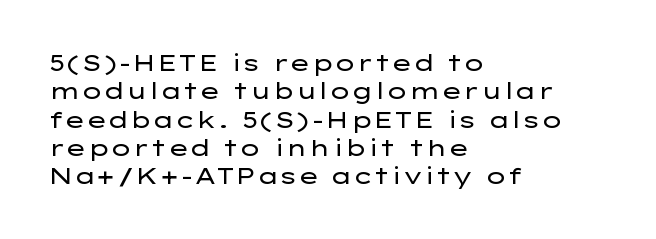
{"italic": "no", "bold": "no", "underline": "no", "align": "left", "line_spacing_ratio": 1.23, "letter_spacing": "normal", "letter_spacing_em": 0.0, "glyph_px": 23}
